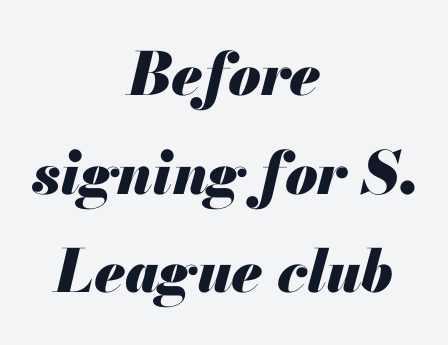
The font is running at its bold setting. The rendering uses natural spacing where letterforms have individual widths. Check under the words: just untouched page. Evenly set lines give the paragraph a standard silhouette.
